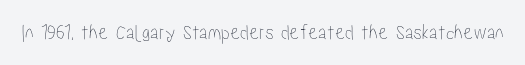
Q: Is the text italic (slanted)? A: No, it is upright.
Q: Is the text underlined? A: No.
Q: Is the spacing between letters normal or unusually wide? A: Normal.
